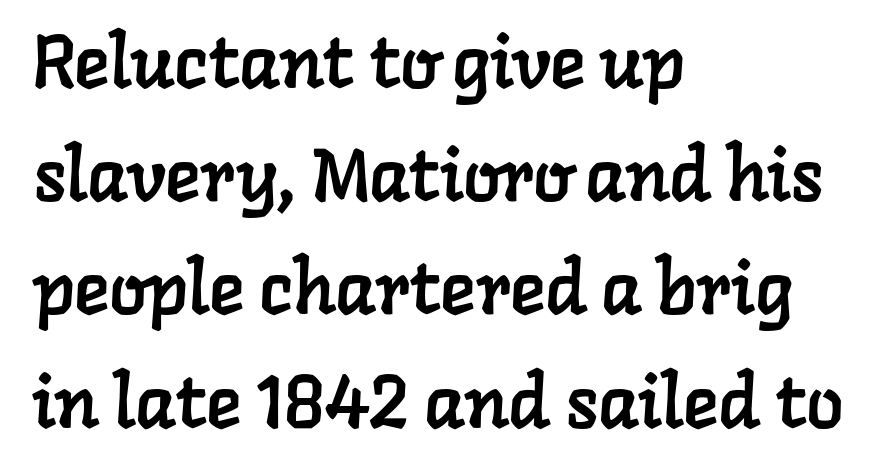
Q: Is the typeface a serif or a sans-serif typeface? A: Serif.
Q: Is the text underlined? A: No.
Q: How is the paragraph aligned? A: Left-aligned.
Q: Is the spacing between letters normal or unusually wide? A: Normal.
Q: Is the spacing between lines tight, normal or loose? A: Normal.
Q: Width (condensed, normal, or wide)? A: Normal.
Q: Stroke contrast? A: Low.
Q: x-height? A: Medium.
Q: Monospaced? A: No.
